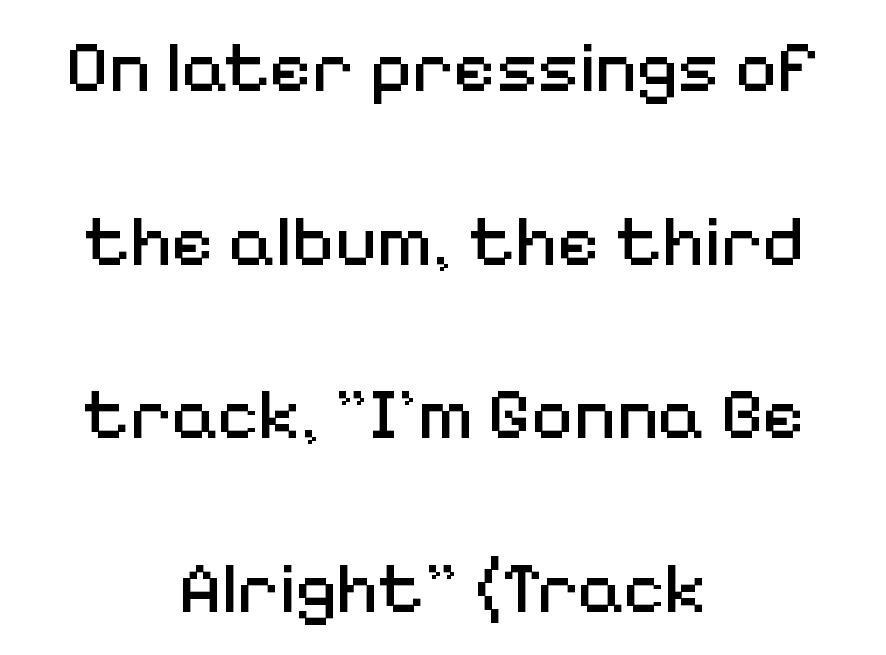
Italic? Not at all — the glyphs are vertical. Leftover space on each line is divided equally before and after the words. Looks like regular typesetting: each glyph gets only the width it needs. The typeface chosen for these lines omits serifs. Quick note: underline off. The lines are spread far apart with generous leading.
